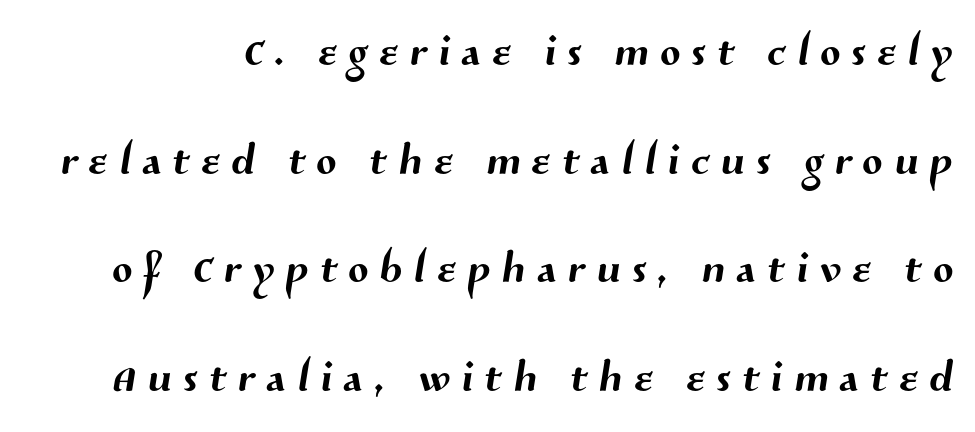
This sample has the flowing, uneven cadence of proportional lettering. Just letters on the line, the space beneath them empty. The characters display no serif detailing; their extremities are plain. Short note: letters widely spaced.
